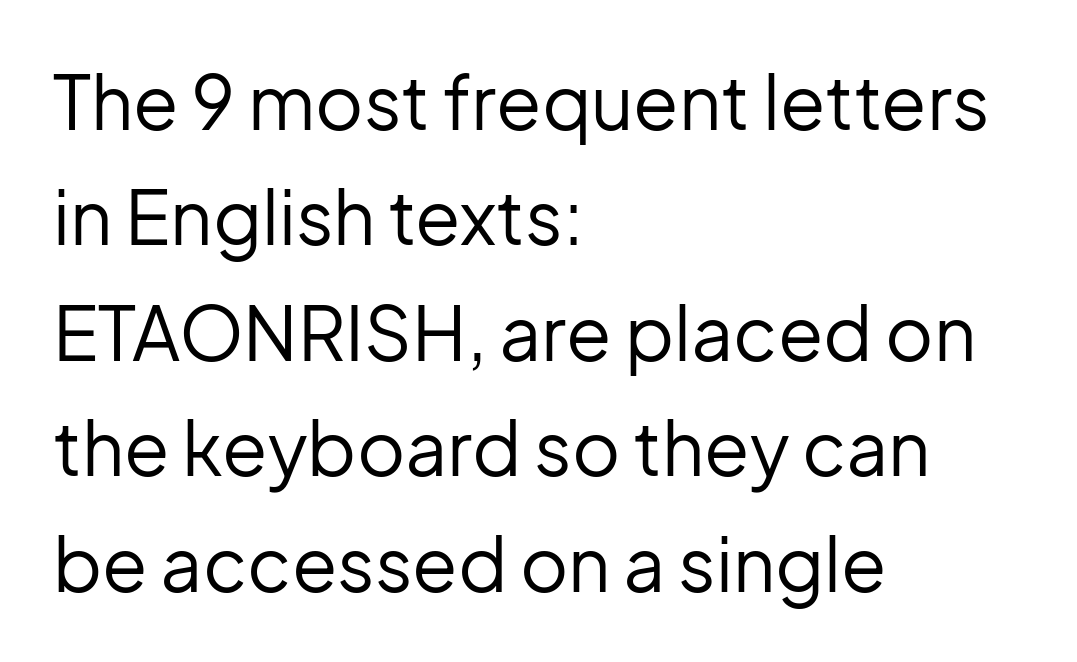
{"serif": "no", "italic": "no", "bold": "no", "weight": "regular", "width": "normal", "stroke_contrast": "low", "x_height": "medium", "monospaced": "no", "underline": "no", "align": "left", "line_spacing": "normal", "line_spacing_ratio": 1.56, "letter_spacing": "normal", "letter_spacing_em": 0.0, "glyph_px": 74}
